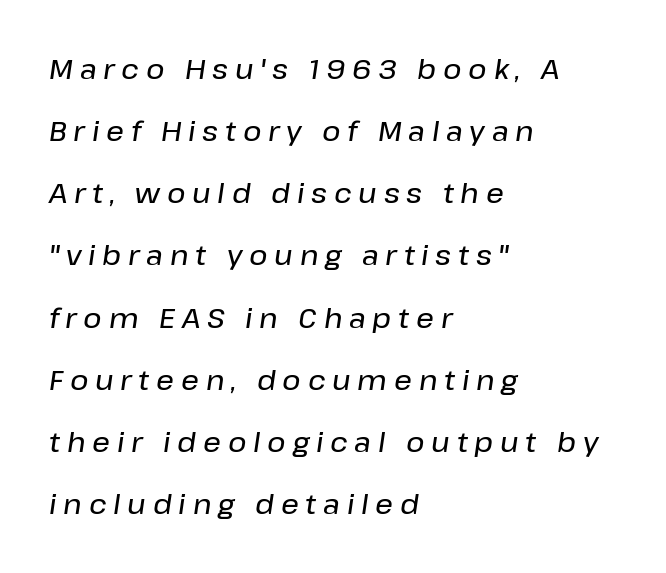
{"italic": "yes", "lean": "right", "slant_degrees": 8, "width": "normal", "stroke_contrast": "low", "x_height": "medium", "monospaced": "no", "underline": "no", "align": "left", "line_spacing": "loose", "line_spacing_ratio": 2.22, "letter_spacing": "wide", "letter_spacing_em": 0.24, "glyph_px": 28}
